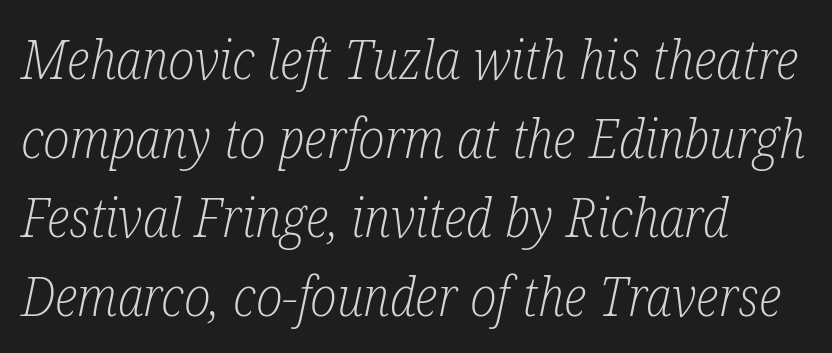
The image shows 54 px light, condensed serif type, italic (leaning right); set left-aligned, normal line spacing (1.46x), normal letter spacing, not underlined; low stroke contrast and a medium x-height.
